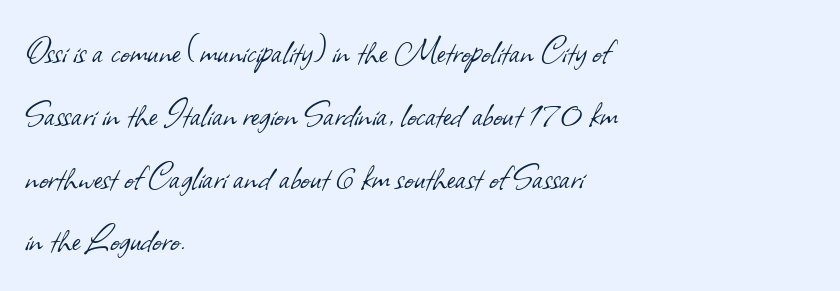
Q: Is the text bold? A: No.
Q: Is the typeface a serif or a sans-serif typeface? A: Sans-serif.
Q: Is the text underlined? A: No.
Q: How is the paragraph aligned? A: Left-aligned.
Q: Is the spacing between letters normal or unusually wide? A: Normal.
Q: Is the spacing between lines tight, normal or loose? A: Normal.
Q: Width (condensed, normal, or wide)? A: Normal.
Q: Stroke contrast? A: Low.
Q: x-height? A: Small.
Q: Monospaced? A: No.
